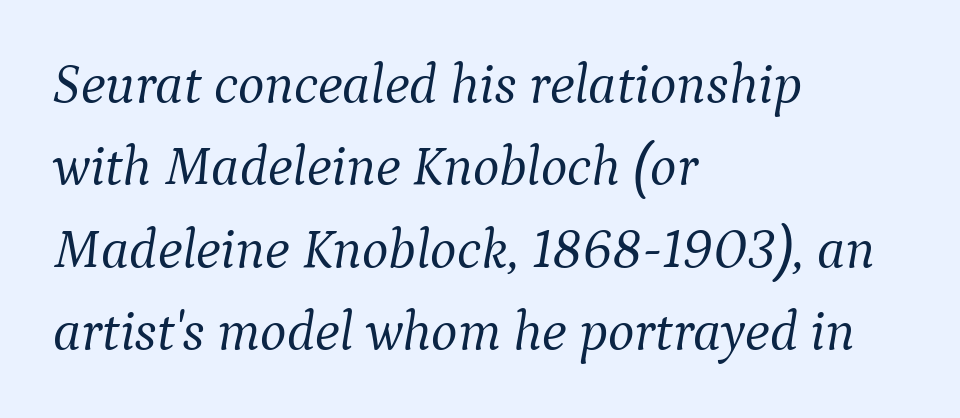
{"serif": "yes", "italic": "yes", "lean": "right", "slant_degrees": 9, "bold": "no", "weight": "light", "width": "normal", "stroke_contrast": "medium", "x_height": "medium", "monospaced": "no", "underline": "no", "align": "left", "line_spacing": "normal", "line_spacing_ratio": 1.47, "letter_spacing": "normal", "letter_spacing_em": 0.0, "glyph_px": 56}
